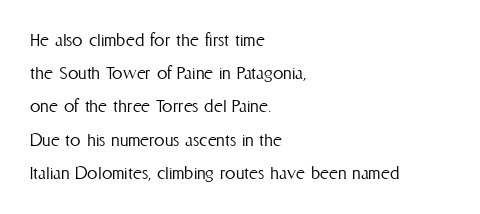
The image shows 21 px text type, upright; set left-aligned, normal line spacing (1.58x), normal letter spacing, not underlined.
